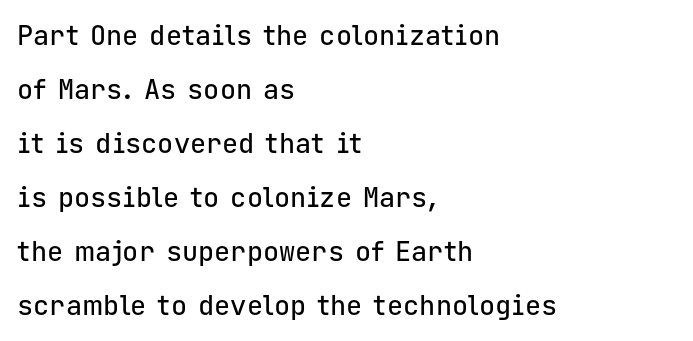
The image shows 27 px text type, upright; set left-aligned, loose line spacing (2.0x), normal letter spacing, not underlined.
